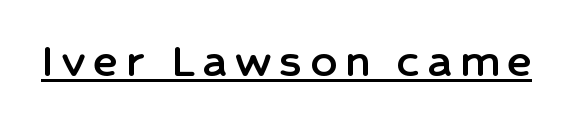
The image shows 51 px sans-serif type, upright; set underlined; low stroke contrast and a medium x-height.
